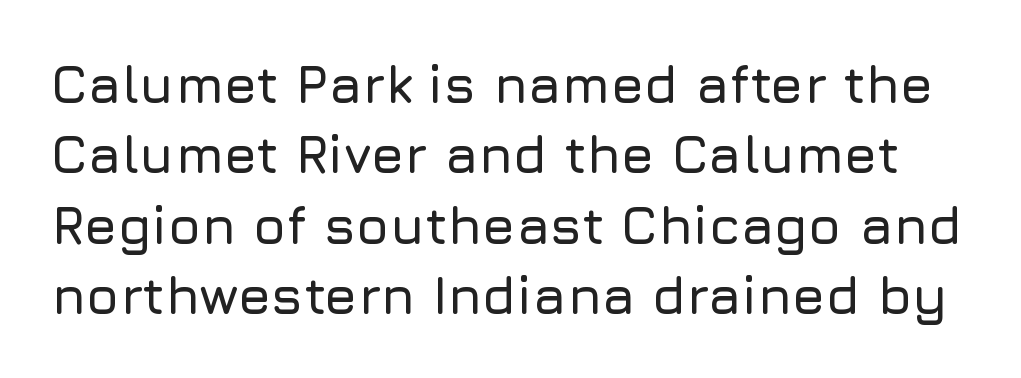
Q: Is the text italic (slanted)? A: No, it is upright.
Q: Is the typeface a serif or a sans-serif typeface? A: Sans-serif.
Q: Is the text underlined? A: No.
Q: Is the spacing between letters normal or unusually wide? A: Normal.
Q: Is the spacing between lines tight, normal or loose? A: Normal.
Q: Width (condensed, normal, or wide)? A: Normal.
Q: Stroke contrast? A: Low.
Q: x-height? A: Medium.
Q: Monospaced? A: No.
